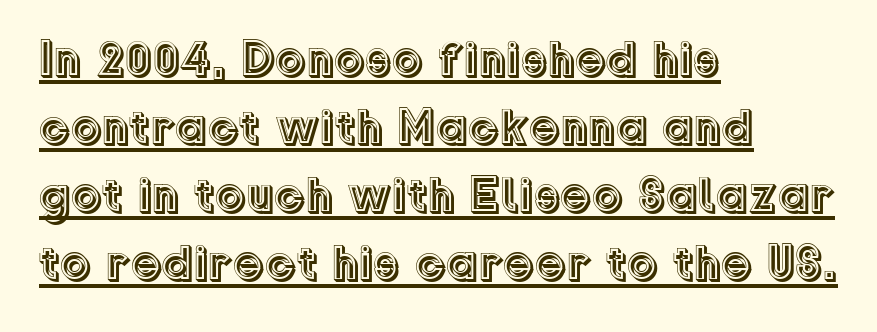
Q: Is the text italic (slanted)? A: No, it is upright.
Q: Is the text underlined? A: Yes.
Q: How is the paragraph aligned? A: Left-aligned.
Q: Is the spacing between letters normal or unusually wide? A: Normal.
Q: Is the spacing between lines tight, normal or loose? A: Normal.
Q: Width (condensed, normal, or wide)? A: Normal.
Q: x-height? A: Medium.
Q: Monospaced? A: No.
